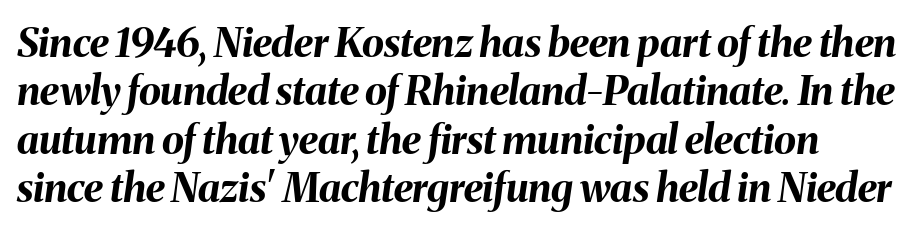
Q: Is the text bold? A: Yes.
Q: Is the text italic (slanted)? A: Yes, it leans right by about 8 degrees.
Q: Is the text underlined? A: No.
Q: Is the spacing between letters normal or unusually wide? A: Normal.
Q: Width (condensed, normal, or wide)? A: Normal.
Q: Stroke contrast? A: Medium.
Q: x-height? A: Medium.
Q: Monospaced? A: No.
